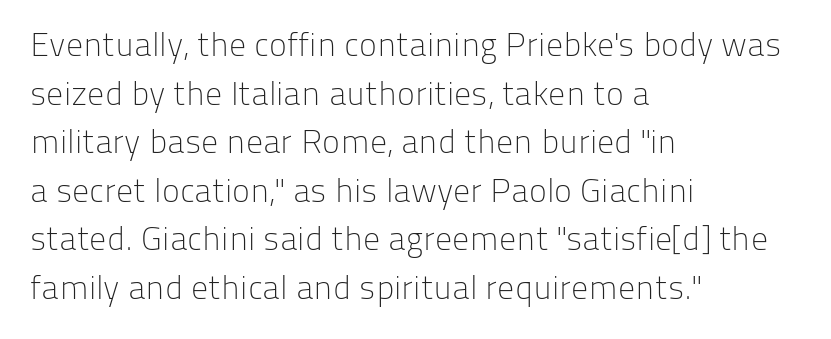
{"serif": "no", "italic": "no", "bold": "no", "weight": "light", "width": "normal", "stroke_contrast": "low", "x_height": "medium", "monospaced": "no", "underline": "no", "align": "left", "line_spacing": "normal", "line_spacing_ratio": 1.43, "letter_spacing": "normal", "letter_spacing_em": 0.0, "glyph_px": 34}
